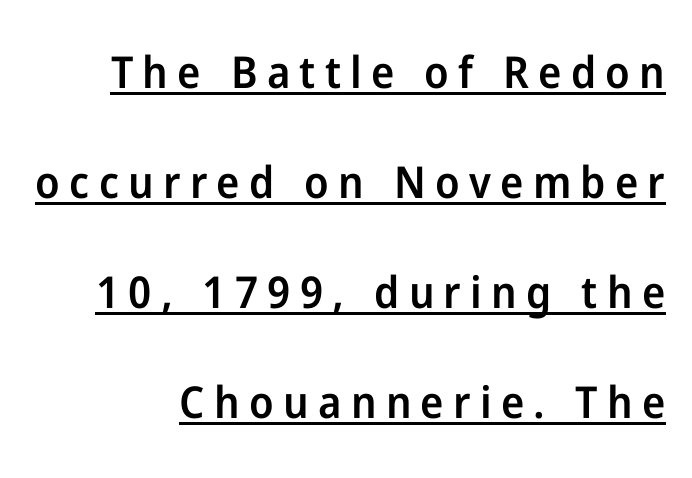
The image shows 44 px semibold sans-serif type, upright; set right-aligned, loose line spacing (2.5x), unusually wide letter spacing (+0.21 em), underlined; low stroke contrast and a medium x-height.
